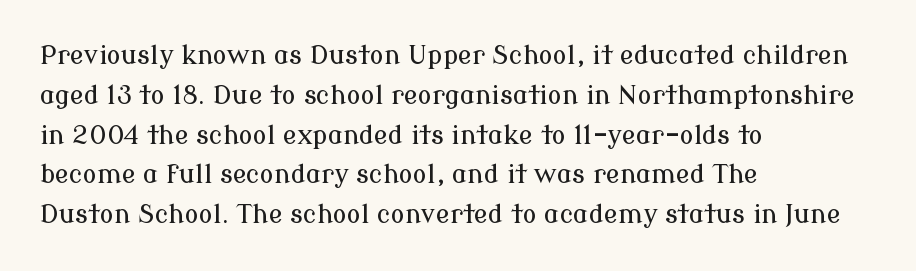
Q: Is the text italic (slanted)? A: No, it is upright.
Q: Is the text underlined? A: No.
Q: How is the paragraph aligned? A: Left-aligned.
Q: Is the spacing between letters normal or unusually wide? A: Normal.
Q: Is the spacing between lines tight, normal or loose? A: Normal.
